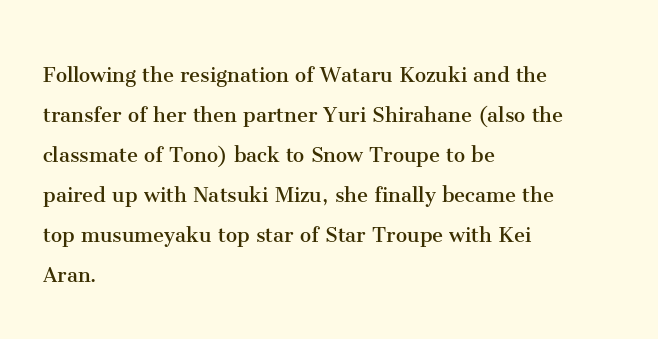
{"italic": "no", "bold": "no", "underline": "no", "align": "left", "line_spacing": "normal", "line_spacing_ratio": 1.6, "letter_spacing": "normal", "letter_spacing_em": 0.0, "glyph_px": 25}
